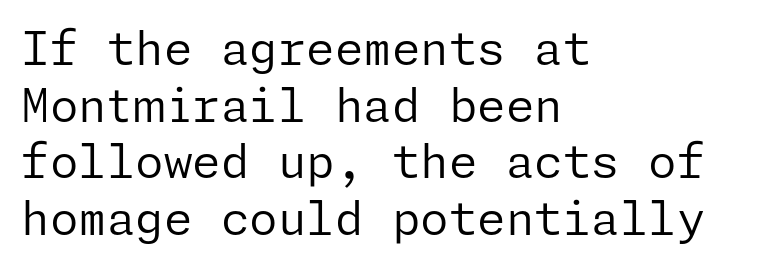
Q: Is the text bold? A: No.
Q: Is the text italic (slanted)? A: No, it is upright.
Q: Is the typeface a serif or a sans-serif typeface? A: Sans-serif.
Q: Is the text underlined? A: No.
Q: How is the paragraph aligned? A: Left-aligned.
Q: Is the spacing between letters normal or unusually wide? A: Normal.
Q: Width (condensed, normal, or wide)? A: Normal.
Q: Stroke contrast? A: Low.
Q: x-height? A: Medium.
